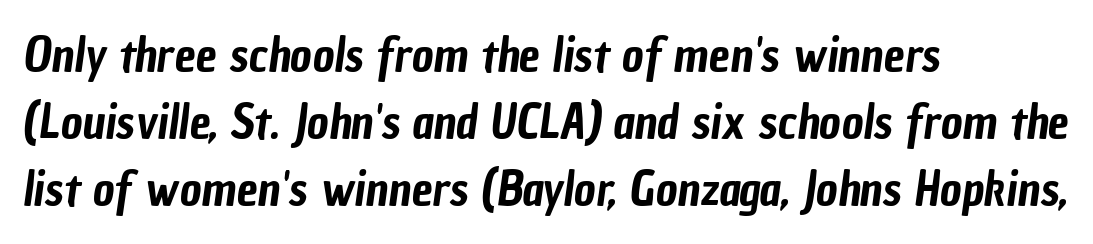
{"serif": "no", "width": "condensed", "stroke_contrast": "low", "x_height": "medium", "monospaced": "no", "underline": "no", "align": "left", "line_spacing": "normal", "line_spacing_ratio": 1.43, "letter_spacing": "normal", "letter_spacing_em": 0.0, "glyph_px": 47}
